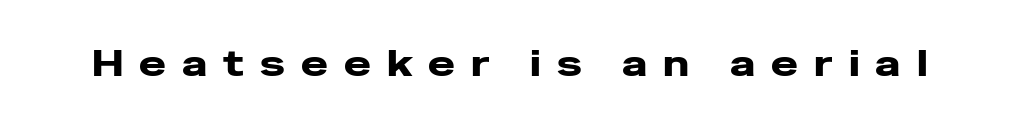
Q: Is the text bold? A: Yes.
Q: Is the text italic (slanted)? A: No, it is upright.
Q: Is the typeface a serif or a sans-serif typeface? A: Sans-serif.
Q: Is the text underlined? A: No.
Q: Is the spacing between letters normal or unusually wide? A: Unusually wide.
Q: Width (condensed, normal, or wide)? A: Wide.
Q: Stroke contrast? A: Low.
Q: x-height? A: Medium.
Q: Monospaced? A: No.
